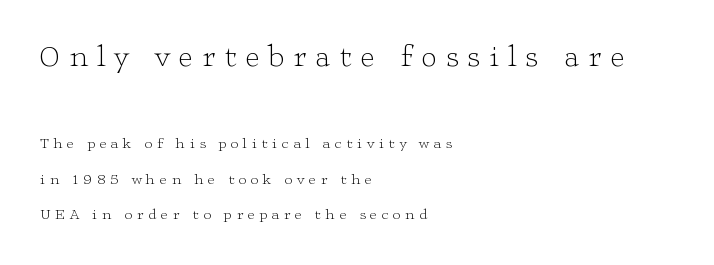
Glance below the letters and you will spot only blank space. The rendering shrinks the type as you move from the upper chunk to the lower. The specimen reads as upright at a glance. The characters display serif detailing at their extremities.
